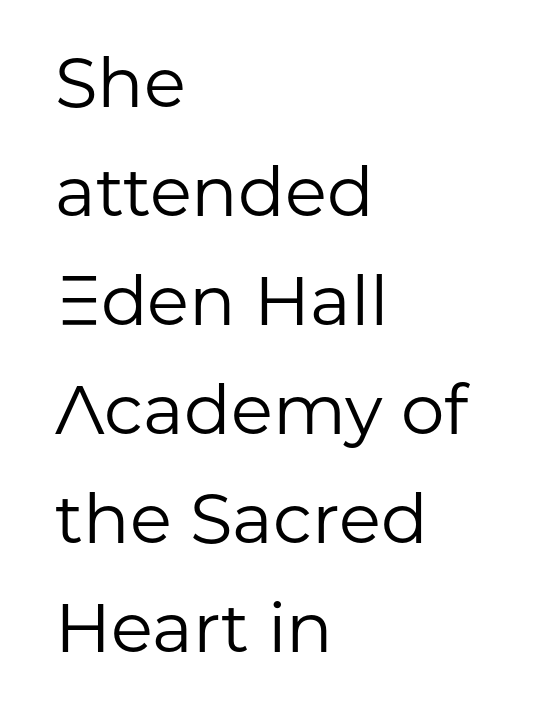
Unlike italic type, these characters show no tilt at all. Proportional: the letters do not fall into vertical columns. The paragraph shown leans on its left margin. Unmarked baselines from the first word to the last.
